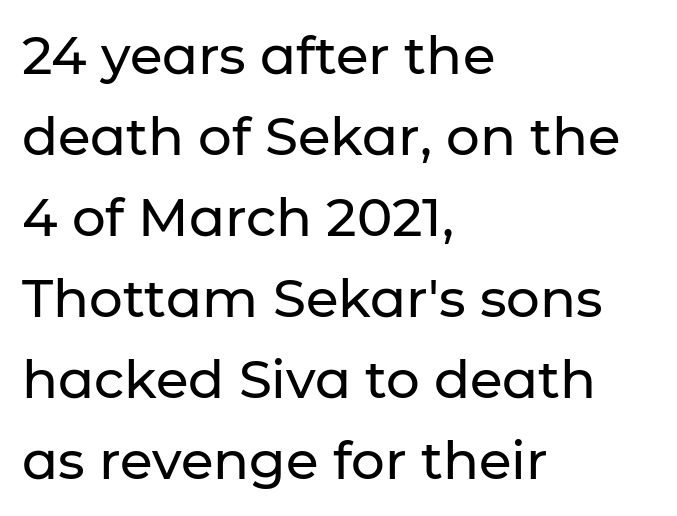
{"serif": "no", "italic": "no", "width": "normal", "stroke_contrast": "low", "x_height": "medium", "monospaced": "no", "underline": "no", "align": "left", "line_spacing": "normal", "line_spacing_ratio": 1.53, "letter_spacing": "normal", "letter_spacing_em": 0.0, "glyph_px": 53}
